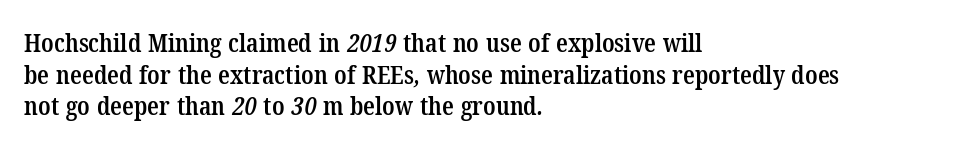
{"bold": "semi", "underline": "no", "align": "left", "line_spacing_ratio": 1.22, "letter_spacing": "normal", "letter_spacing_em": 0.0, "glyph_px": 26}
